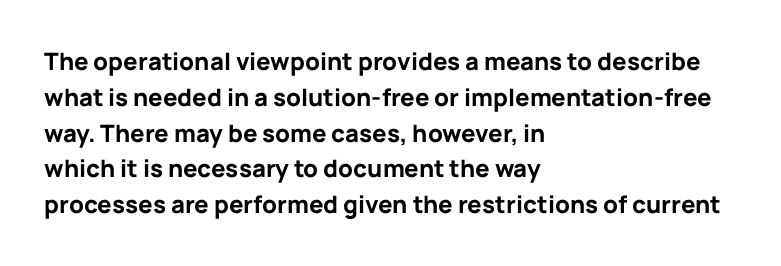
Q: Is the text bold? A: Yes.
Q: Is the text italic (slanted)? A: No, it is upright.
Q: Is the text underlined? A: No.
Q: How is the paragraph aligned? A: Left-aligned.
Q: Is the spacing between letters normal or unusually wide? A: Normal.
Q: Is the spacing between lines tight, normal or loose? A: Normal.
